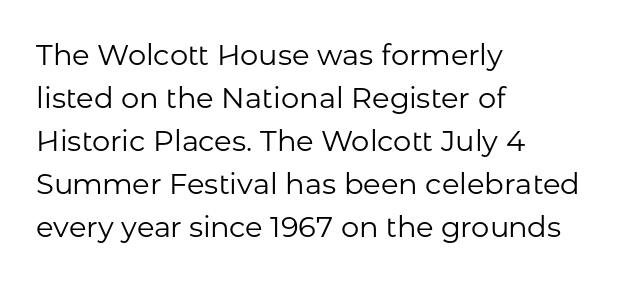
{"serif": "no", "italic": "no", "bold": "no", "weight": "regular", "width": "normal", "stroke_contrast": "low", "x_height": "medium", "monospaced": "no", "underline": "no", "align": "left", "line_spacing": "normal", "line_spacing_ratio": 1.48, "letter_spacing": "normal", "letter_spacing_em": 0.0, "glyph_px": 29}
